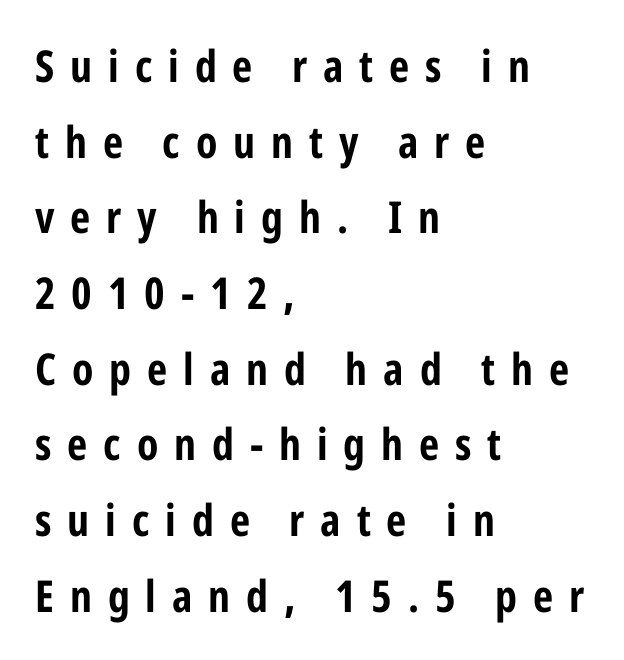
The image shows 44 px bold, condensed sans-serif type, upright; set left-aligned, line spacing 1.72x, unusually wide letter spacing (+0.36 em), not underlined; low stroke contrast and a medium x-height.
